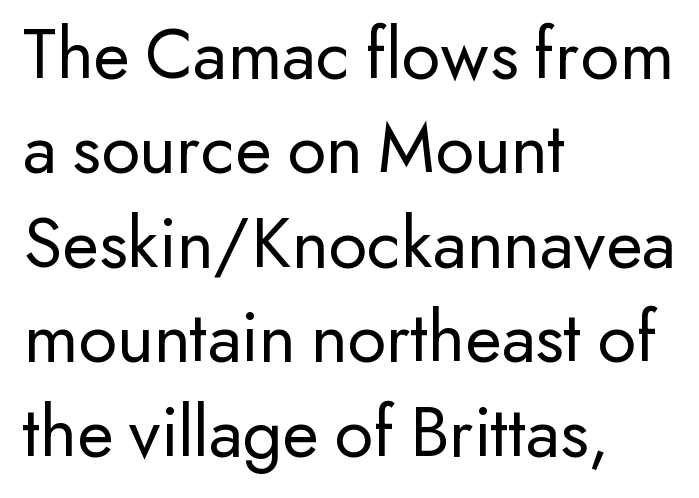
{"serif": "no", "italic": "no", "bold": "no", "weight": "regular", "width": "normal", "stroke_contrast": "low", "x_height": "small", "monospaced": "no", "underline": "no", "align": "left", "line_spacing": "normal", "line_spacing_ratio": 1.26, "letter_spacing": "normal", "letter_spacing_em": 0.0, "glyph_px": 75}
